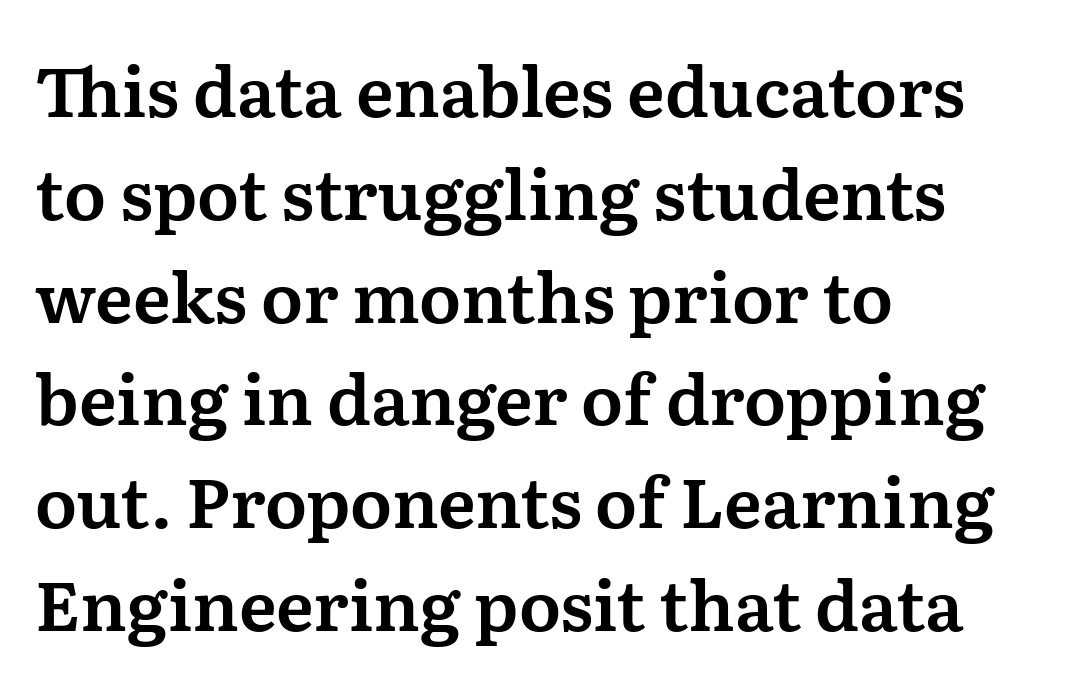
The image shows 69 px serif type, upright; set left-aligned, normal line spacing (1.49x), normal letter spacing, not underlined; medium stroke contrast and a medium x-height.
